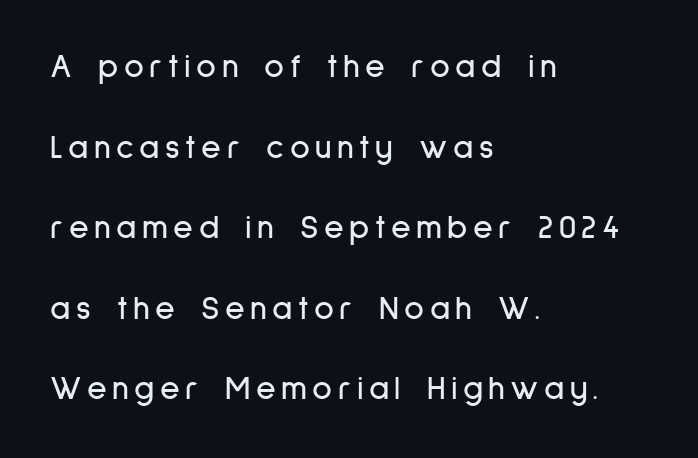
The image shows 34 px condensed sans-serif type, upright; set left-aligned, loose line spacing (2.37x), not underlined; low stroke contrast and a medium x-height.
